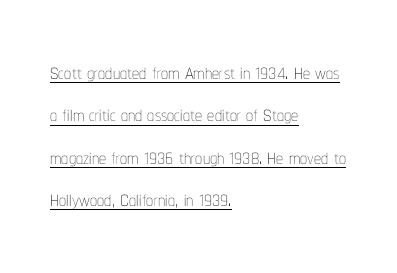
{"italic": "no", "bold": "no", "weight": "thin", "width": "condensed", "stroke_contrast": "low", "x_height": "medium", "monospaced": "no", "underline": "yes", "align": "left", "line_spacing": "normal", "line_spacing_ratio": 1.51, "letter_spacing": "normal", "letter_spacing_em": 0.0, "glyph_px": 28}
